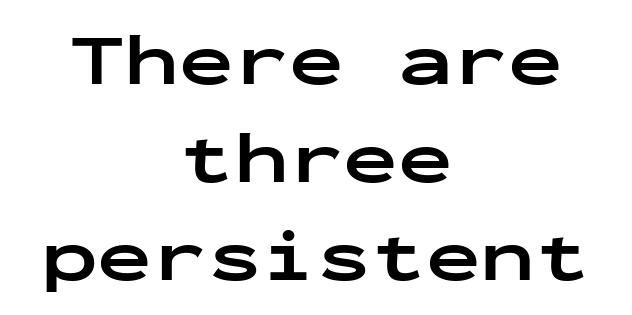
Does the copy run flush right? No — it is centered line by line. Bare-footed words on every line. Between one letter and the next there's only the usual sliver of space. You'd pick this weight for a headline — it's a proper bold. The letters stand straight up with perfectly vertical stems. Do the characters align in a grid? Yes, the font is monospaced.
